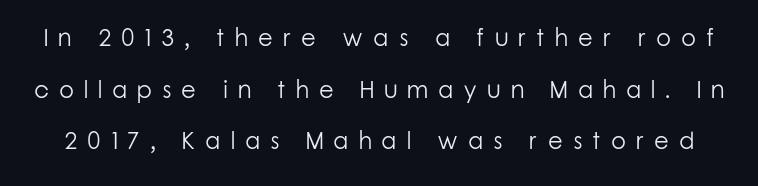
The image shows 24 px text type, upright; set loose line spacing (2.15x), unusually wide letter spacing (+0.41 em), not underlined.
